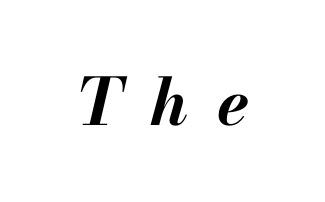
You can tell it's italic because the verticals aren't actually vertical. You could not count columns in this text — the font is proportionally spaced. Words float on clear page, feet unadorned. Glyph-to-glyph distance is far greater than everyday printed text. What weight is shown? A full bold with thick strokes.
